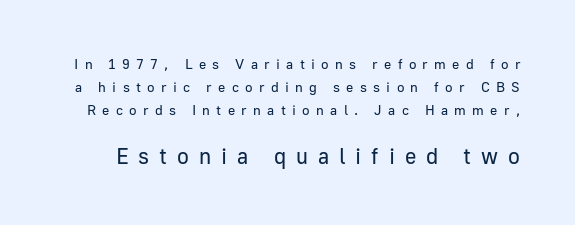
Q: Is the text bold? A: No.
Q: Is the text italic (slanted)? A: No, it is upright.
Q: Is the text underlined? A: No.
Q: Is the spacing between letters normal or unusually wide? A: Unusually wide.
Q: Is the spacing between lines tight, normal or loose? A: Normal.
Q: Which block of text is set in a larger size, the first (top) or the second (bottom)? A: The second (bottom) one.
